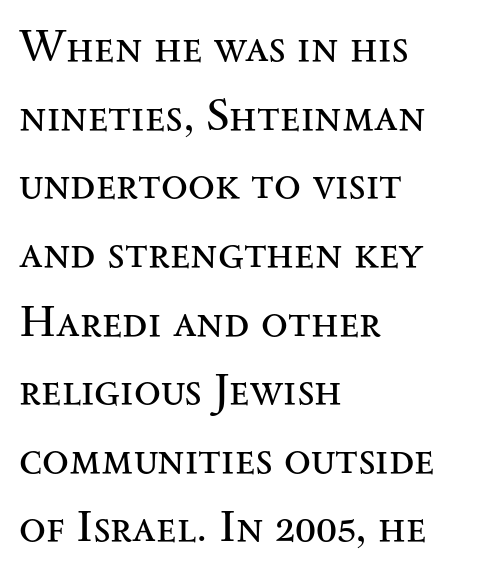
The image shows 44 px regular-weight, wide serif type, upright; set left-aligned, normal line spacing (1.56x), normal letter spacing, not underlined; medium stroke contrast and a small x-height.
